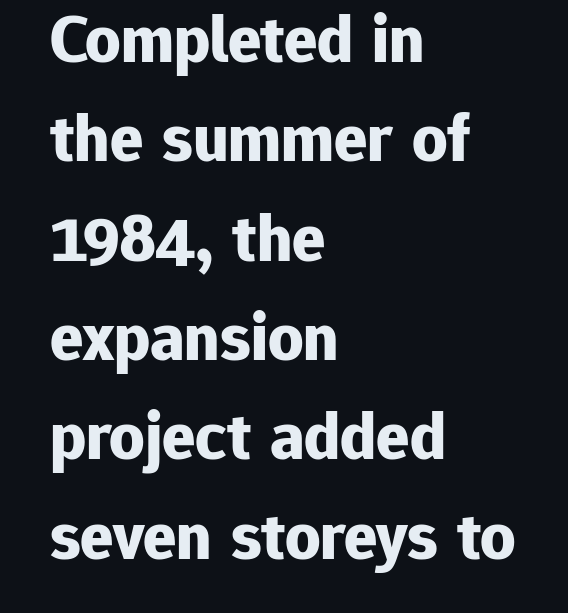
Stroke terminals: plain, sans-serif. The passage shown is typed in a proportional face where columns would drift. The glyphs are unaccompanied by any horizontal stroke below them. This block has exactly the height ordinary leading produces. Posture: straight, roman, zero tilt.
